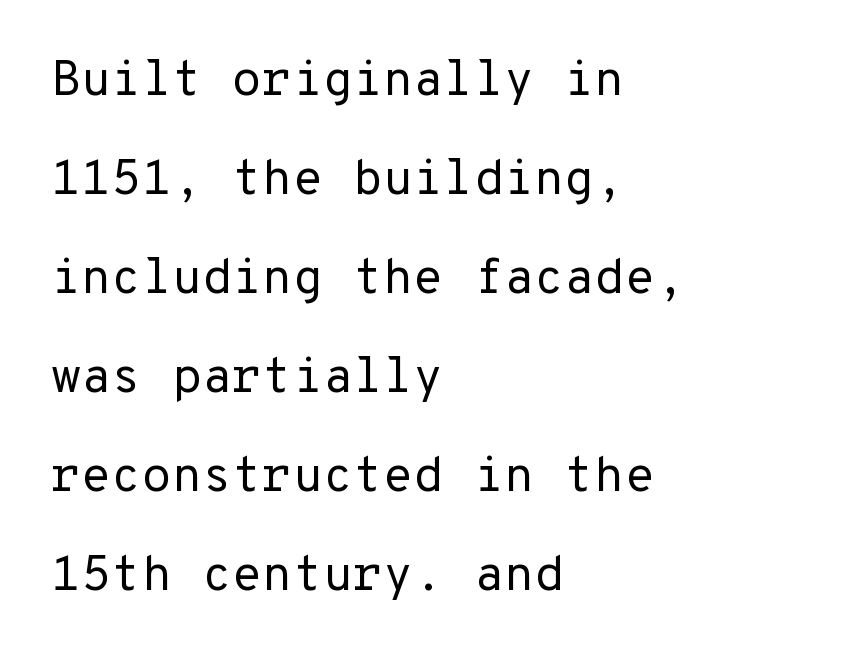
The face looks like a standard text weight, possibly lighter. Check the space under the baseline: it is left empty. Nobody touched the tracking dial on this one. You can tell from the bare stems that sans-serif type was used. Nope, not italic — everything's standing straight.
